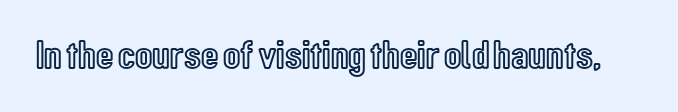
Q: Is the text italic (slanted)? A: No, it is upright.
Q: Is the text underlined? A: No.
Q: Is the spacing between letters normal or unusually wide? A: Normal.
Q: Width (condensed, normal, or wide)? A: Condensed.
Q: x-height? A: Medium.
Q: Monospaced? A: No.
